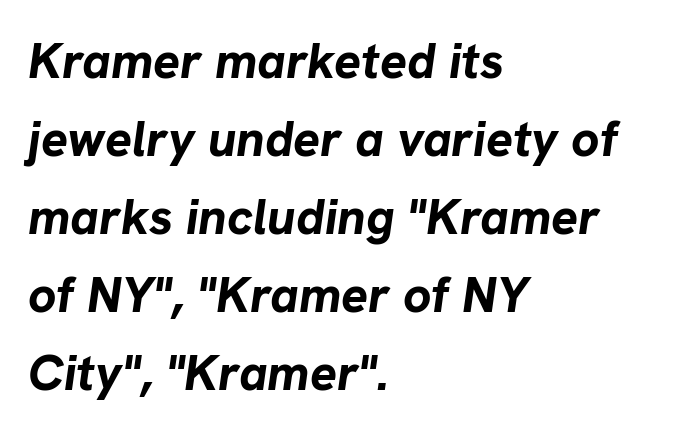
Baseline-to-baseline distance is the conventional proportion of letter height. Quick note: underline off. This sample has the flowing, uneven cadence of proportional lettering. Chunky letters — that's bold for sure. The text carries the slant typical of an italic or oblique font. Caption: standard tracking, unaltered.
